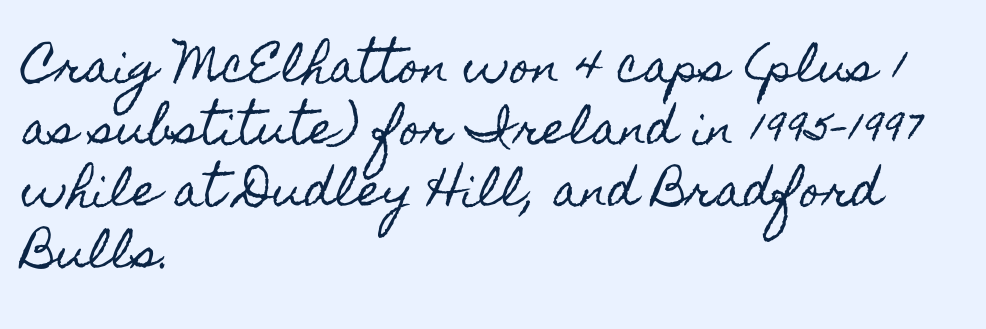
The image shows 44 px condensed type; set left-aligned, normal line spacing (1.41x), normal letter spacing, not underlined; a small x-height.
